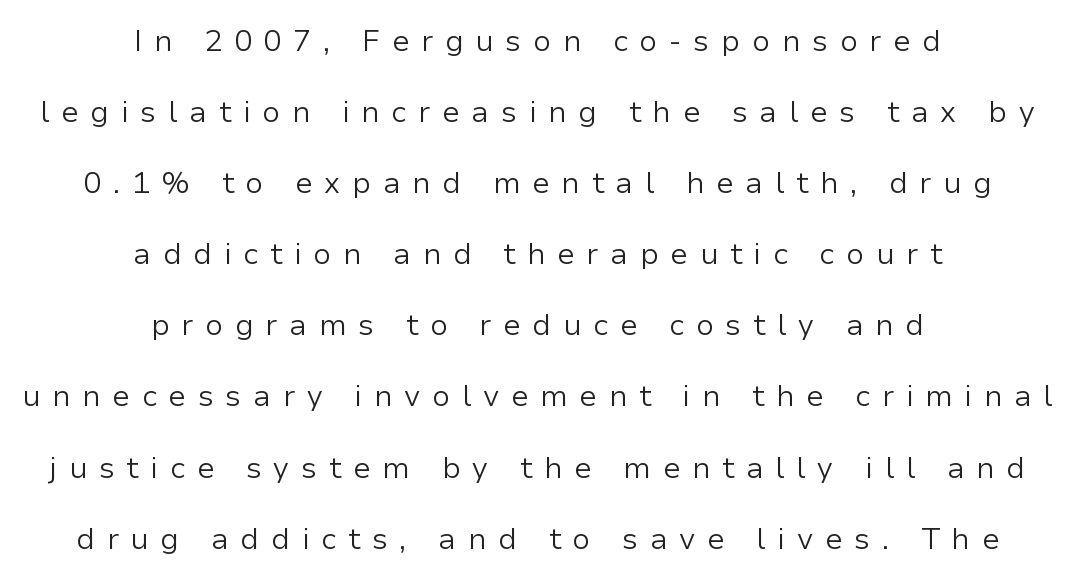
Q: Is the text bold? A: No.
Q: Is the text italic (slanted)? A: No, it is upright.
Q: Is the typeface a serif or a sans-serif typeface? A: Sans-serif.
Q: Is the text underlined? A: No.
Q: How is the paragraph aligned? A: Centered.
Q: Is the spacing between letters normal or unusually wide? A: Unusually wide.
Q: Is the spacing between lines tight, normal or loose? A: Loose.
Q: Width (condensed, normal, or wide)? A: Normal.
Q: Stroke contrast? A: Low.
Q: x-height? A: Medium.
Q: Monospaced? A: No.
